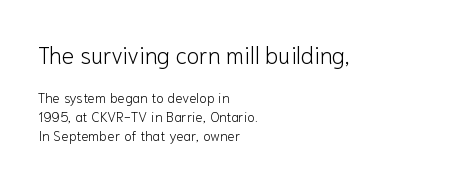
{"italic": "no", "bold": "no", "underline": "no", "align": "left", "line_spacing": "normal", "line_spacing_ratio": 1.35, "letter_spacing": "normal", "letter_spacing_em": 0.0, "larger_block": "first", "size_ratio": 1.64, "glyph_px": 23}
